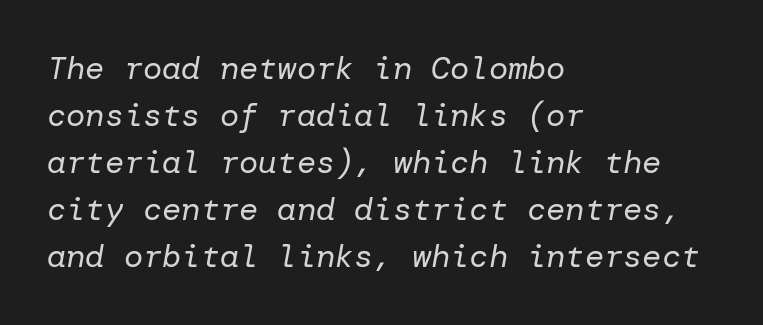
Q: Is the text bold? A: No.
Q: Is the text italic (slanted)? A: Yes, it leans right by about 10 degrees.
Q: Is the text underlined? A: No.
Q: How is the paragraph aligned? A: Left-aligned.
Q: Is the spacing between letters normal or unusually wide? A: Normal.
Q: Is the spacing between lines tight, normal or loose? A: Normal.
Q: Width (condensed, normal, or wide)? A: Normal.
Q: Stroke contrast? A: Low.
Q: x-height? A: Medium.
